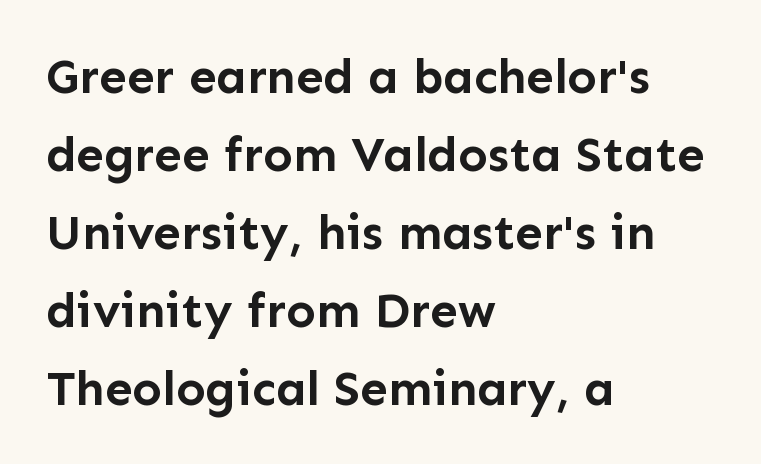
The image shows 49 px semibold sans-serif type, upright; set left-aligned, normal line spacing (1.59x), normal letter spacing, not underlined; low stroke contrast and a medium x-height.
